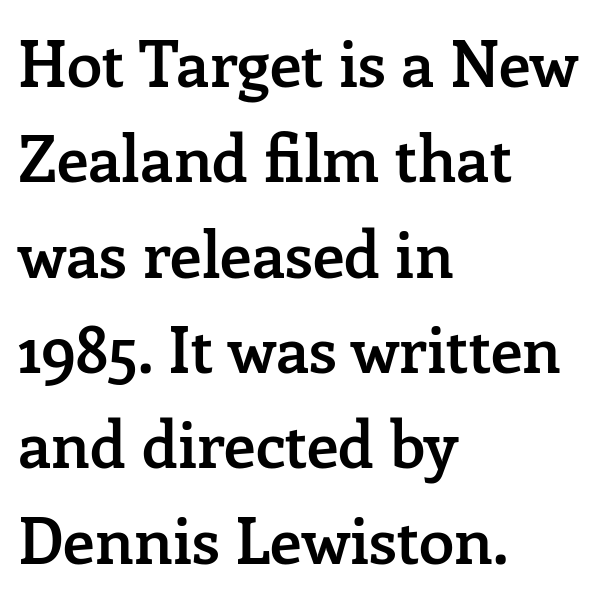
Ascenders rise straight up at ninety degrees. Here the designer chose a conventional face with non-uniform glyph widths. Students, observe: this is what conventionally led text looks like. No extra tracking has been applied to these lines. Check under the words: just untouched page.
